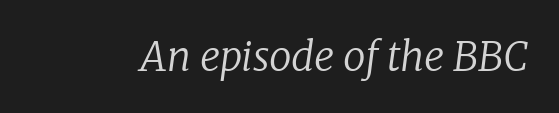
{"serif": "yes", "italic": "yes", "lean": "right", "slant_degrees": 8, "bold": "no", "weight": "regular", "width": "normal", "stroke_contrast": "low", "x_height": "medium", "monospaced": "no", "underline": "no", "letter_spacing": "normal", "letter_spacing_em": 0.0, "glyph_px": 40}
